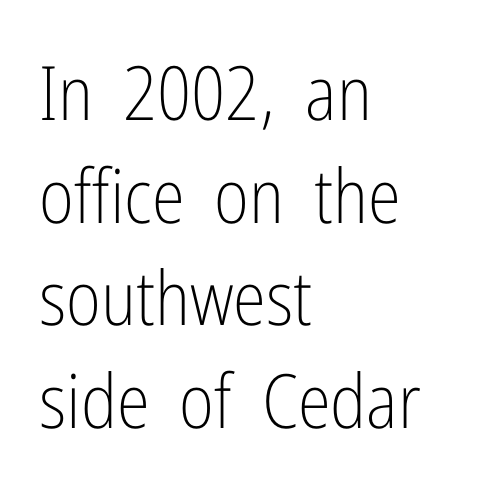
Q: Is the text bold? A: No.
Q: Is the text italic (slanted)? A: No, it is upright.
Q: Is the typeface a serif or a sans-serif typeface? A: Sans-serif.
Q: Is the text underlined? A: No.
Q: How is the paragraph aligned? A: Left-aligned.
Q: Is the spacing between letters normal or unusually wide? A: Normal.
Q: Is the spacing between lines tight, normal or loose? A: Normal.
Q: Width (condensed, normal, or wide)? A: Condensed.
Q: Stroke contrast? A: Low.
Q: x-height? A: Medium.
Q: Monospaced? A: No.
